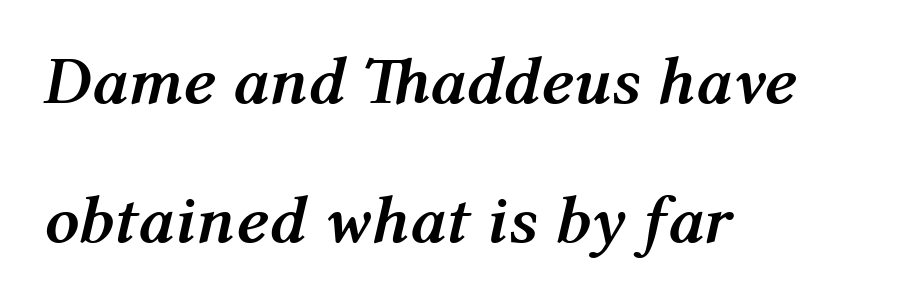
Q: Is the text bold? A: Yes.
Q: Is the text italic (slanted)? A: Yes, it leans right by about 12 degrees.
Q: Is the text underlined? A: No.
Q: How is the paragraph aligned? A: Left-aligned.
Q: Is the spacing between letters normal or unusually wide? A: Normal.
Q: Is the spacing between lines tight, normal or loose? A: Loose.
Q: Width (condensed, normal, or wide)? A: Normal.
Q: Stroke contrast? A: Medium.
Q: x-height? A: Medium.
Q: Monospaced? A: No.
